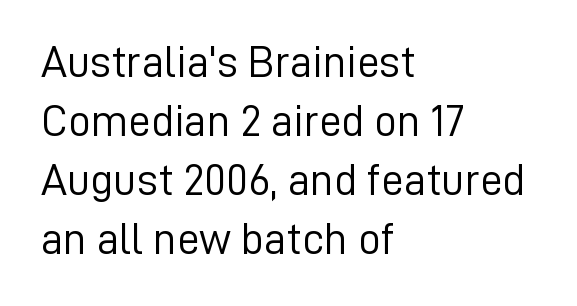
Q: Is the text bold? A: No.
Q: Is the text italic (slanted)? A: No, it is upright.
Q: Is the typeface a serif or a sans-serif typeface? A: Sans-serif.
Q: Is the text underlined? A: No.
Q: How is the paragraph aligned? A: Left-aligned.
Q: Is the spacing between letters normal or unusually wide? A: Normal.
Q: Is the spacing between lines tight, normal or loose? A: Normal.
Q: Width (condensed, normal, or wide)? A: Normal.
Q: Stroke contrast? A: Low.
Q: x-height? A: Medium.
Q: Monospaced? A: No.
